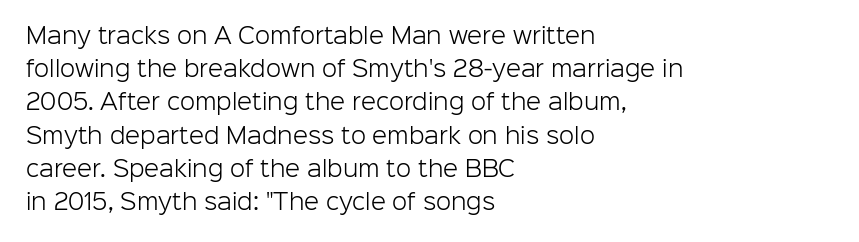
Tall strokes in this sample are plumb rather than angled. Weight: regular or lighter. Tracking value appears to be zero — textbook default spacing. The passage shown stacks its lines at a standard gap. The lines in this sample share a left origin and differ only in where they stop. Anything drawn beneath the words? Only blank space.
